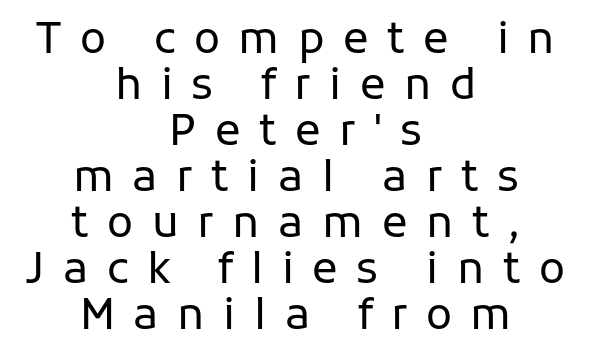
The lines in this sample share a center point and differ in where they start and stop. Is the letter spacing exaggerated? Yes — the characters are pushed far apart. This block would grow much taller if given ordinary leading; it's compressed now. This reads as an unemphasized weight, regular at the heaviest.
